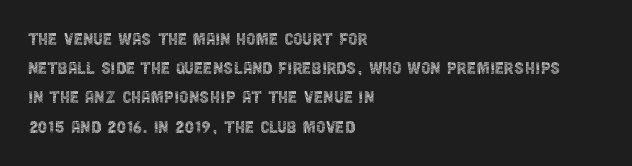
The image shows 21 px text type, upright; set left-aligned, normal line spacing (1.39x), normal letter spacing, not underlined.
